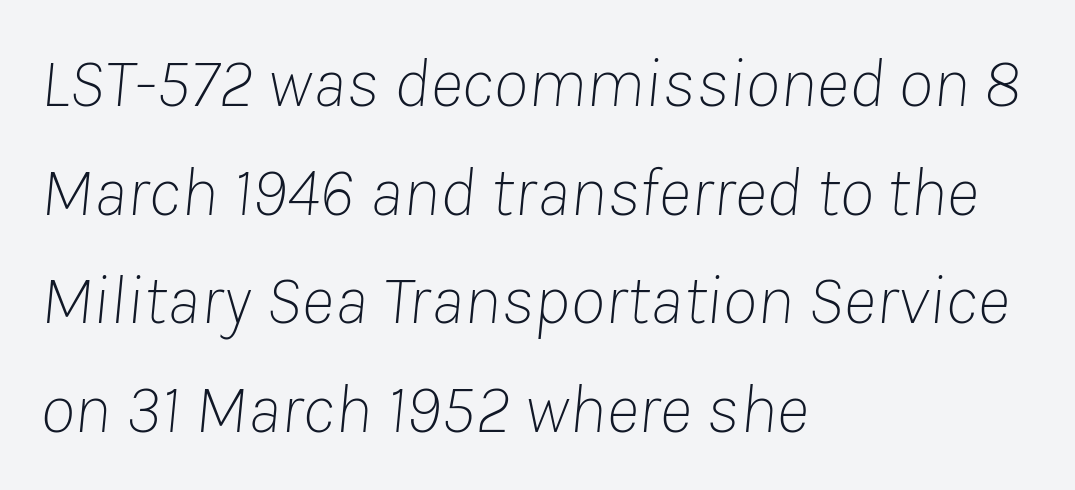
Q: Is the text bold? A: No.
Q: Is the text italic (slanted)? A: Yes, it leans right by about 8 degrees.
Q: Is the text underlined? A: No.
Q: How is the paragraph aligned? A: Left-aligned.
Q: Is the spacing between letters normal or unusually wide? A: Normal.
Q: Is the spacing between lines tight, normal or loose? A: Normal.
Q: Width (condensed, normal, or wide)? A: Normal.
Q: Stroke contrast? A: Low.
Q: x-height? A: Medium.
Q: Monospaced? A: No.
